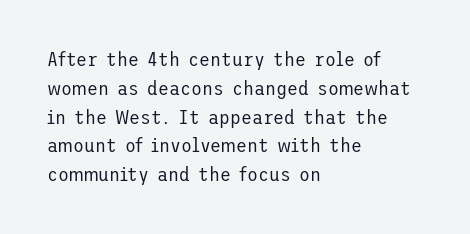
Vertical strokes here are truly vertical. The typesetting does not lean heavy: it is not bold. These lines keep a tight, regular rhythm from letter to letter. Anything drawn beneath the words? Only blank space. The designer left line spacing at the default. Caption: multi-line text, flush left, ragged right.
